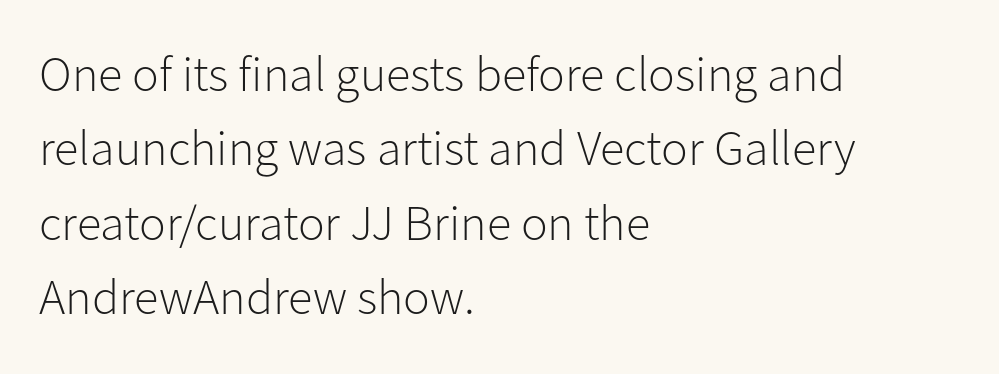
Q: Is the text bold? A: No.
Q: Is the text italic (slanted)? A: No, it is upright.
Q: Is the typeface a serif or a sans-serif typeface? A: Sans-serif.
Q: Is the text underlined? A: No.
Q: How is the paragraph aligned? A: Left-aligned.
Q: Is the spacing between letters normal or unusually wide? A: Normal.
Q: Is the spacing between lines tight, normal or loose? A: Normal.
Q: Width (condensed, normal, or wide)? A: Normal.
Q: Stroke contrast? A: Low.
Q: x-height? A: Medium.
Q: Monospaced? A: No.
